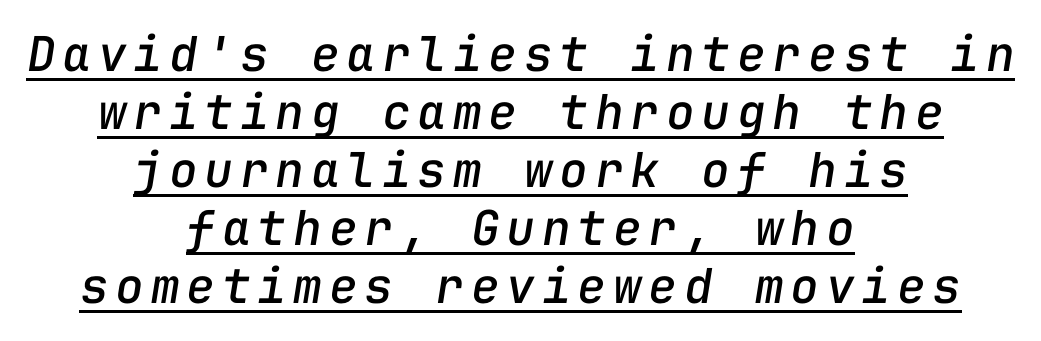
Underlined type. One-word summary of the alignment: center. The letters march in equal steps, a hallmark of fixed-pitch type. The rendering applies a slant to the glyphs.
